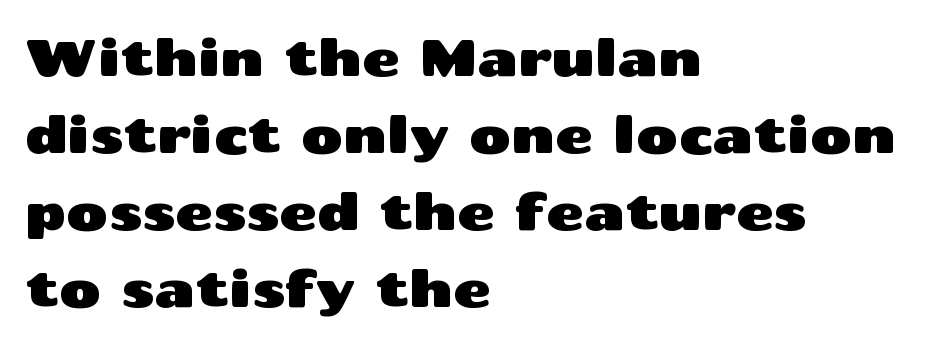
{"serif": "no", "italic": "no", "width": "wide", "stroke_contrast": "medium", "x_height": "medium", "monospaced": "no", "underline": "no", "align": "left", "line_spacing": "normal", "line_spacing_ratio": 1.51, "letter_spacing": "normal", "letter_spacing_em": 0.0, "glyph_px": 51}
